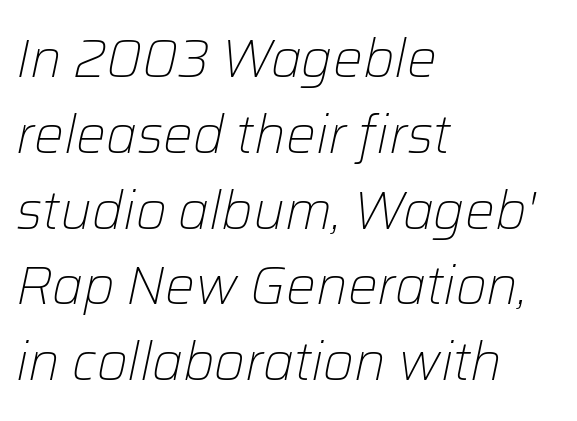
{"italic": "yes", "lean": "right", "slant_degrees": 12, "bold": "no", "weight": "light", "width": "normal", "stroke_contrast": "low", "x_height": "medium", "monospaced": "no", "underline": "no", "align": "left", "line_spacing": "normal", "line_spacing_ratio": 1.43, "letter_spacing": "normal", "letter_spacing_em": 0.0, "glyph_px": 53}
